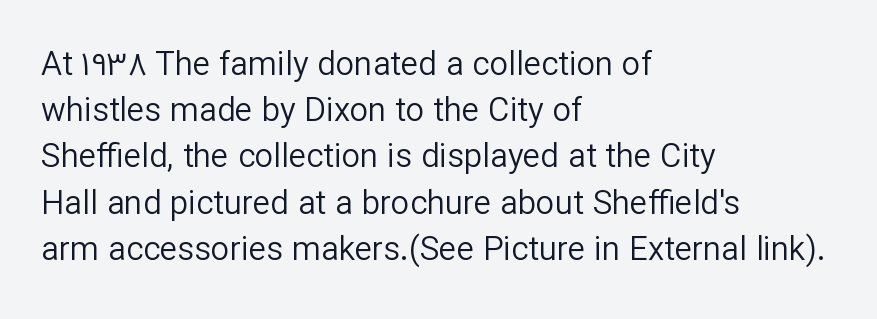
Where is the straight margin? On the left. A typesetter would call this zero additional tracking. How would I describe the line gaps? Plain and ordinary. Vertical strokes here are truly vertical. Stem width sits at or under what a default text font uses. A typesetter would call this proportional, since set widths differ per character.
